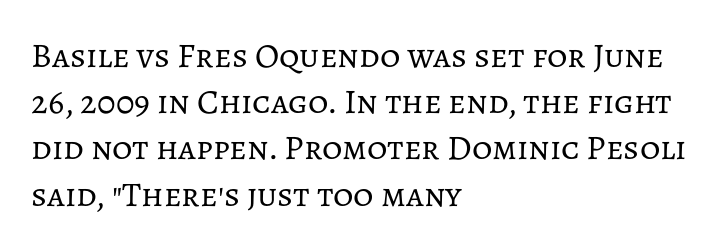
The passage shown has conventional tracking throughout. The letters advance in unequal steps, a hallmark of proportional type. In CSS terms this would be text-align: left. The axis of the letterforms is exactly vertical. Weight class: somewhere from thin through regular. Type without underlining.
